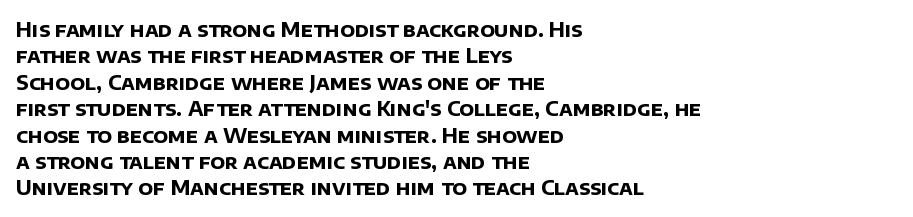
Honestly, there is no underline to notice here at all. Line spacing here is normal. The rendering anchors every line to the left-hand side. What stands out about the letter spacing? Nothing — it is the standard amount. As a designer I'd log this as weight 700, bold.
